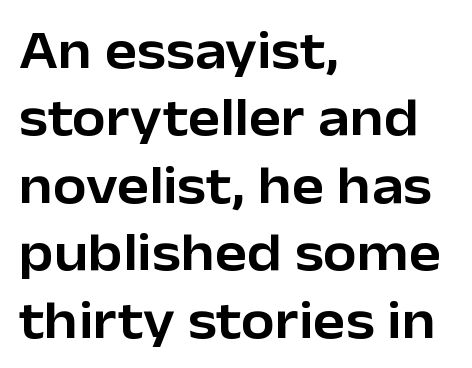
{"serif": "no", "italic": "no", "width": "normal", "stroke_contrast": "low", "x_height": "medium", "monospaced": "no", "underline": "no", "align": "left", "line_spacing": "normal", "line_spacing_ratio": 1.25, "letter_spacing": "normal", "letter_spacing_em": 0.0, "glyph_px": 54}
